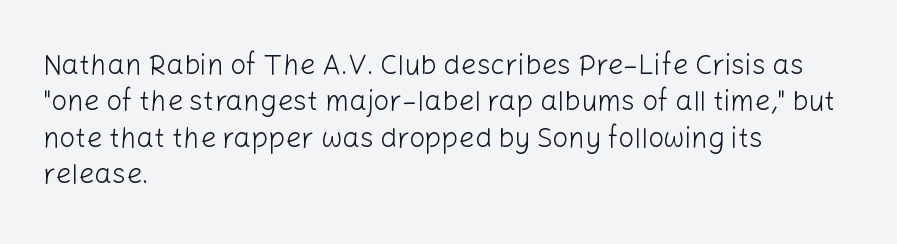
The letters stand upright; this is a roman face. A classic flush-left, rag-right setting is used for this passage. This sample has the flowing, uneven cadence of proportional lettering. Just letters on the line, the space beneath them empty. Does the type have serifs? No, each stem ends abruptly.
